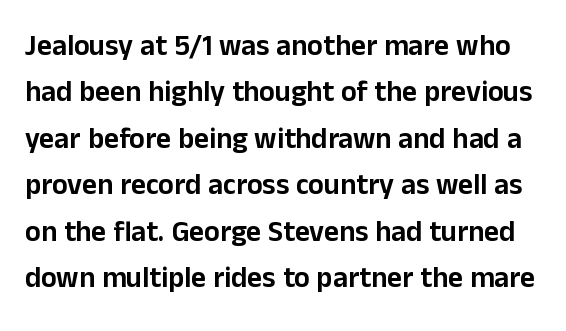
No feet cap the strokes, marking this as sans-serif type. Whoever set this chose a conventional vertical rhythm. This sample has the flowing, uneven cadence of proportional lettering. Posture: straight, roman, zero tilt. Plain, unruled lines of type. This rendering leaves character spacing at its baseline value.
